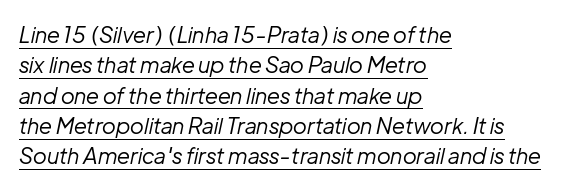
{"italic": "yes", "lean": "right", "slant_degrees": 12, "bold": "no", "underline": "yes", "align": "left", "line_spacing": "normal", "line_spacing_ratio": 1.38, "letter_spacing": "normal", "letter_spacing_em": 0.0, "glyph_px": 22}
